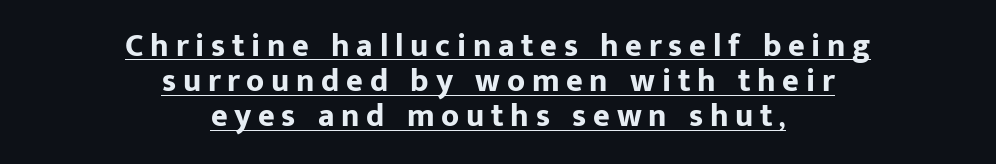
{"serif": "no", "italic": "no", "bold": "yes", "weight": "bold", "width": "normal", "stroke_contrast": "low", "x_height": "medium", "monospaced": "no", "underline": "yes", "align": "center", "line_spacing": "tight", "line_spacing_ratio": 1.1, "letter_spacing": "wide", "letter_spacing_em": 0.21, "glyph_px": 32}
